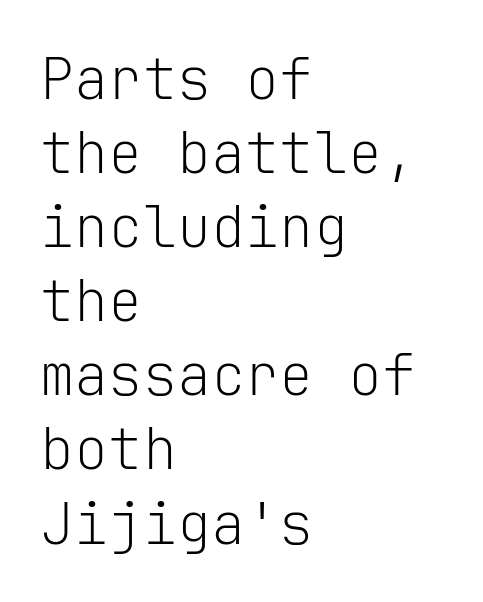
The image shows 57 px light sans-serif type, upright, monospaced; set left-aligned, normal line spacing (1.3x), normal letter spacing, not underlined; low stroke contrast and a medium x-height.
